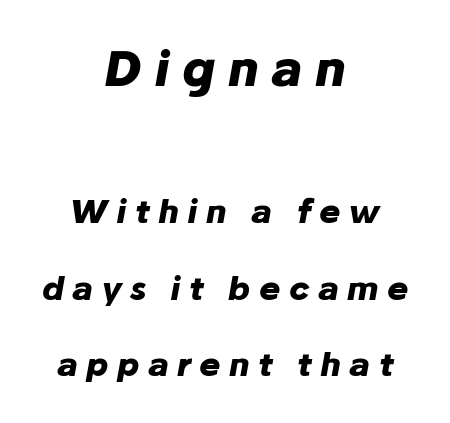
The image shows 48 px heavy type, italic (leaning right); set centered, loose line spacing (2.39x), unusually wide letter spacing (+0.26 em), not underlined; the first (top) block is 1.5x larger; low stroke contrast and a medium x-height.
